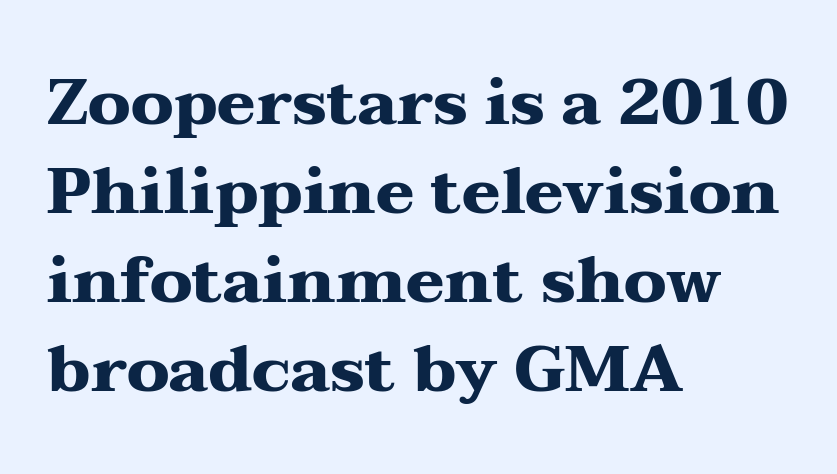
The image shows 65 px heavy, wide serif type, upright; set left-aligned, normal line spacing (1.37x), normal letter spacing, not underlined; medium stroke contrast and a medium x-height.
